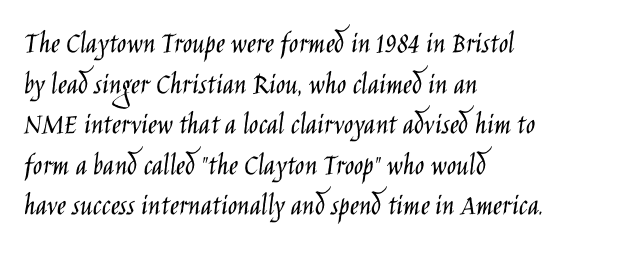
The image shows 31 px light, condensed sans-serif type; set left-aligned, normal line spacing (1.31x), normal letter spacing, not underlined; low stroke contrast and a large x-height.
